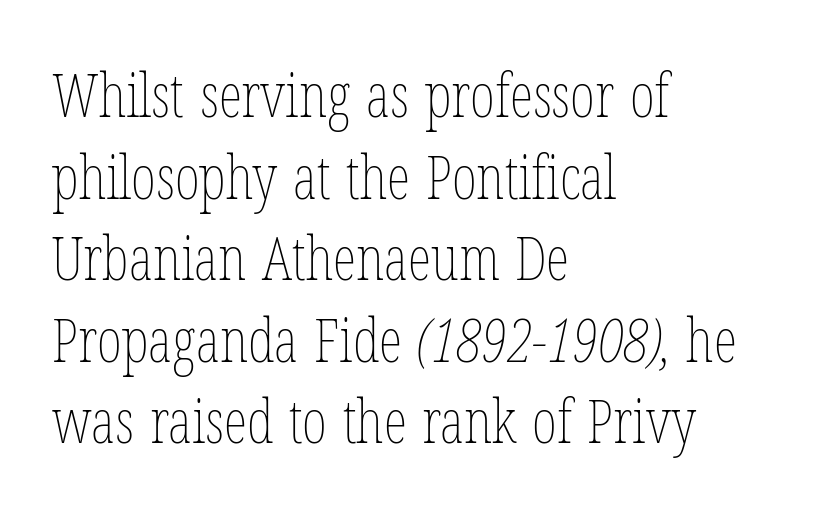
{"bold": "no", "weight": "thin", "width": "condensed", "stroke_contrast": "low", "x_height": "medium", "monospaced": "no", "underline": "no", "align": "left", "line_spacing": "normal", "line_spacing_ratio": 1.36, "letter_spacing": "normal", "letter_spacing_em": 0.0, "glyph_px": 60}
